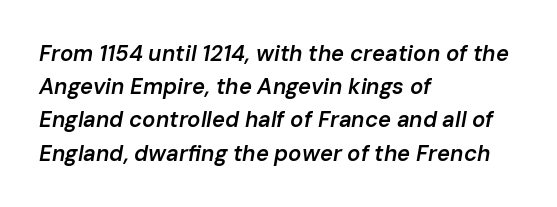
Q: Is the text bold? A: Semi-bold.
Q: Is the text italic (slanted)? A: Yes, it leans right by about 10 degrees.
Q: Is the text underlined? A: No.
Q: How is the paragraph aligned? A: Left-aligned.
Q: Is the spacing between letters normal or unusually wide? A: Normal.
Q: Is the spacing between lines tight, normal or loose? A: Normal.
